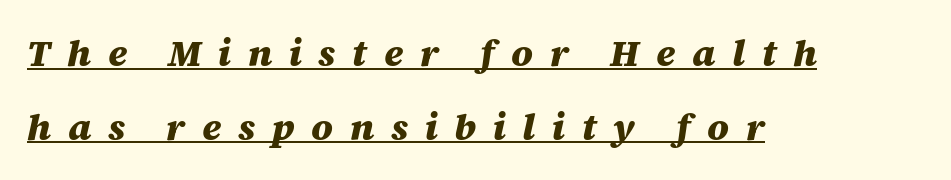
The image shows 37 px heavy type, italic (leaning right); set left-aligned, loose line spacing (1.99x), unusually wide letter spacing (+0.45 em), underlined; medium stroke contrast and a large x-height.
